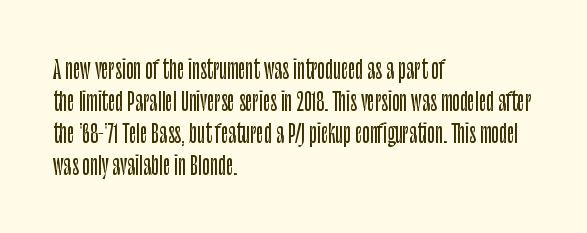
Q: Is the text italic (slanted)? A: No, it is upright.
Q: Is the text underlined? A: No.
Q: How is the paragraph aligned? A: Left-aligned.
Q: Is the spacing between letters normal or unusually wide? A: Normal.
Q: Is the spacing between lines tight, normal or loose? A: Normal.
